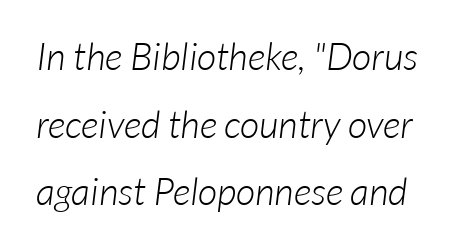
{"serif": "no", "bold": "no", "weight": "light", "width": "normal", "stroke_contrast": "low", "x_height": "medium", "monospaced": "no", "underline": "no", "line_spacing_ratio": 1.78, "letter_spacing": "normal", "letter_spacing_em": 0.0, "glyph_px": 38}
